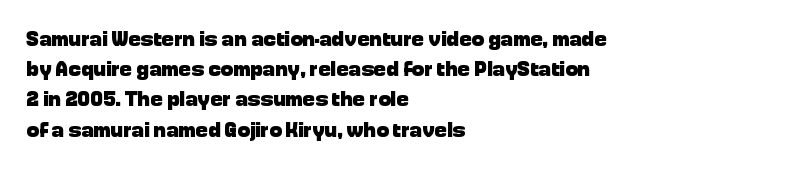
{"italic": "no", "bold": "yes", "underline": "no", "align": "left", "line_spacing": "normal", "line_spacing_ratio": 1.44, "letter_spacing": "normal", "letter_spacing_em": 0.0, "glyph_px": 21}
